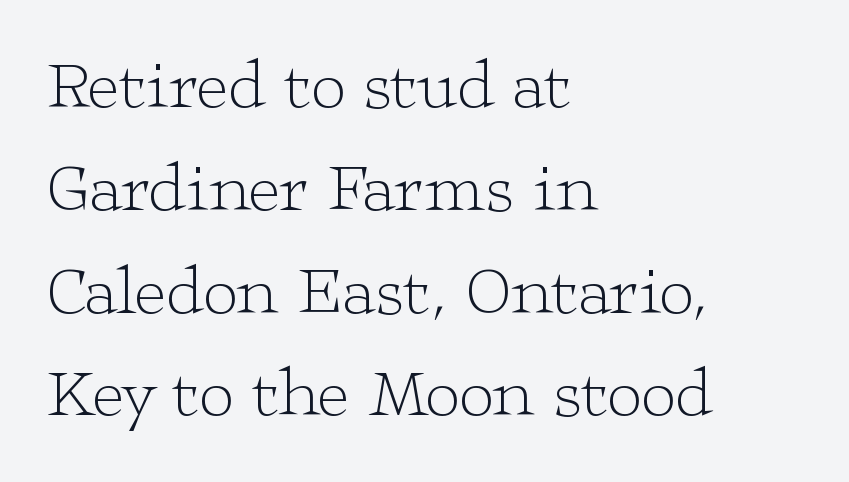
{"serif": "yes", "italic": "no", "bold": "no", "weight": "light", "width": "wide", "stroke_contrast": "low", "x_height": "medium", "monospaced": "no", "underline": "no", "align": "left", "line_spacing": "normal", "line_spacing_ratio": 1.49, "letter_spacing": "normal", "letter_spacing_em": 0.0, "glyph_px": 69}
